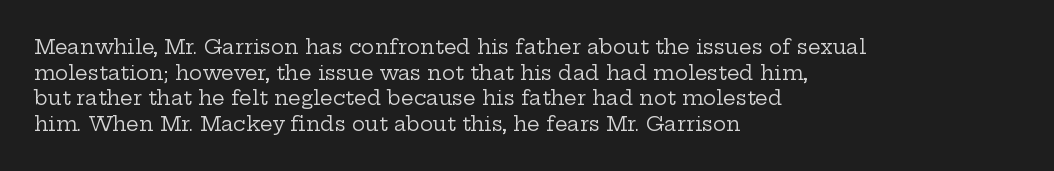
Q: Is the text bold? A: No.
Q: Is the text italic (slanted)? A: No, it is upright.
Q: Is the text underlined? A: No.
Q: How is the paragraph aligned? A: Left-aligned.
Q: Is the spacing between letters normal or unusually wide? A: Normal.
Q: Is the spacing between lines tight, normal or loose? A: Normal.
